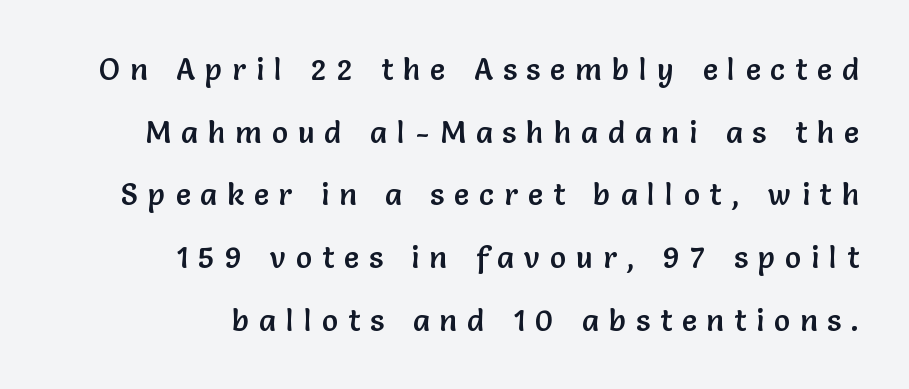
Between one letter and the next there's a generous, obvious gap. The passage shown stacks its lines with a broad gap. Notice how the passage keeps a crisp vertical edge on the right only. The letters stand upright; this is a roman face. Think of a printed novel: that variable character pitch is what you see here.
